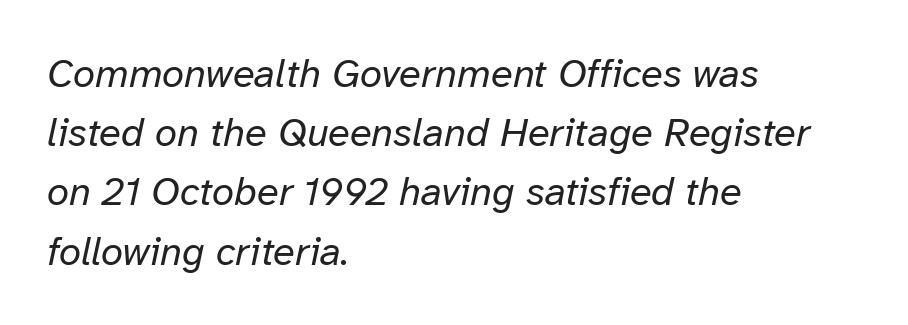
Does the lettering tilt? It does — this is italic. Compared with a typical body face, this is equally light or lighter still. Baseline-to-baseline distance is the conventional proportion of letter height. The passage shown is not underscored anywhere. The face used here is proportionally spaced, like ordinary book or web type.
